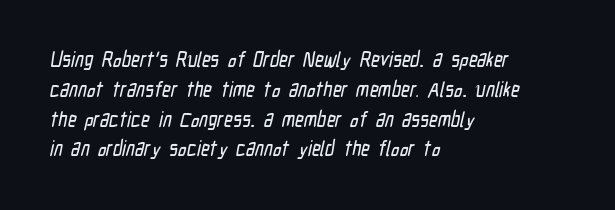
The image shows 21 px text type; set left-aligned, normal line spacing (1.42x), normal letter spacing, not underlined.
